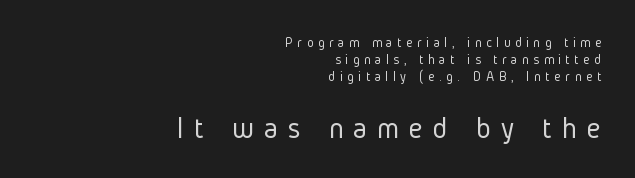
The image shows 31 px light, condensed sans-serif type, upright; set right-aligned, line spacing 1.21x, unusually wide letter spacing (+0.33 em), not underlined; the second (bottom) block is 2.21x larger; low stroke contrast and a medium x-height.
